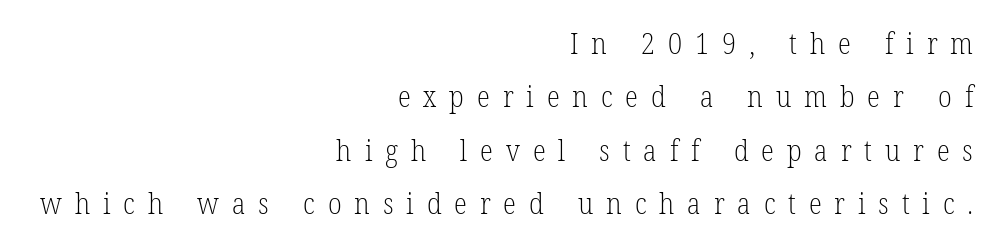
{"serif": "yes", "italic": "no", "bold": "no", "weight": "light", "width": "condensed", "stroke_contrast": "low", "x_height": "medium", "monospaced": "no", "underline": "no", "align": "right", "line_spacing_ratio": 1.78, "letter_spacing": "wide", "letter_spacing_em": 0.43, "glyph_px": 30}
